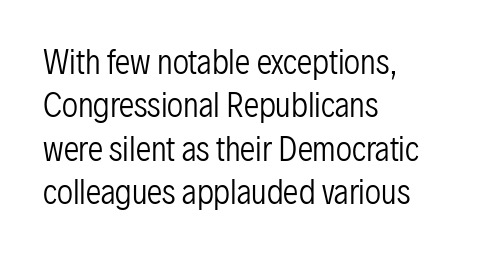
Q: Is the text bold? A: No.
Q: Is the text italic (slanted)? A: No, it is upright.
Q: Is the typeface a serif or a sans-serif typeface? A: Sans-serif.
Q: Is the text underlined? A: No.
Q: How is the paragraph aligned? A: Left-aligned.
Q: Is the spacing between letters normal or unusually wide? A: Normal.
Q: Is the spacing between lines tight, normal or loose? A: Normal.
Q: Width (condensed, normal, or wide)? A: Condensed.
Q: Stroke contrast? A: Low.
Q: x-height? A: Medium.
Q: Monospaced? A: No.
